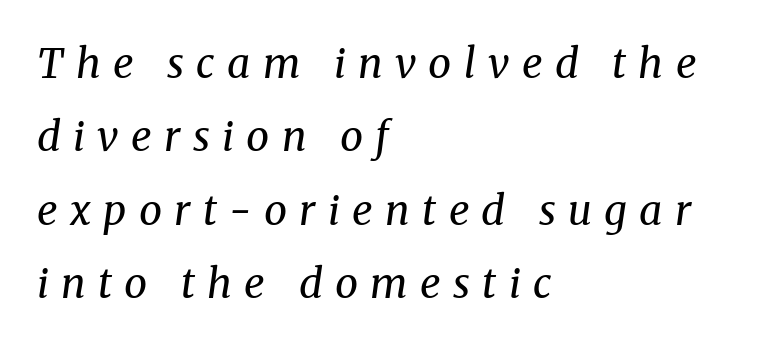
Q: Is the text bold? A: No.
Q: Is the text italic (slanted)? A: Yes, it leans right by about 8 degrees.
Q: Is the typeface a serif or a sans-serif typeface? A: Serif.
Q: Is the text underlined? A: No.
Q: How is the paragraph aligned? A: Left-aligned.
Q: Is the spacing between letters normal or unusually wide? A: Unusually wide.
Q: Width (condensed, normal, or wide)? A: Normal.
Q: Stroke contrast? A: Medium.
Q: x-height? A: Medium.
Q: Monospaced? A: No.
